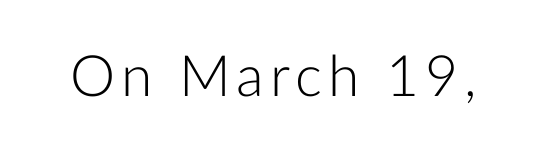
The image shows 57 px light sans-serif type, upright; set not underlined; low stroke contrast and a medium x-height.
